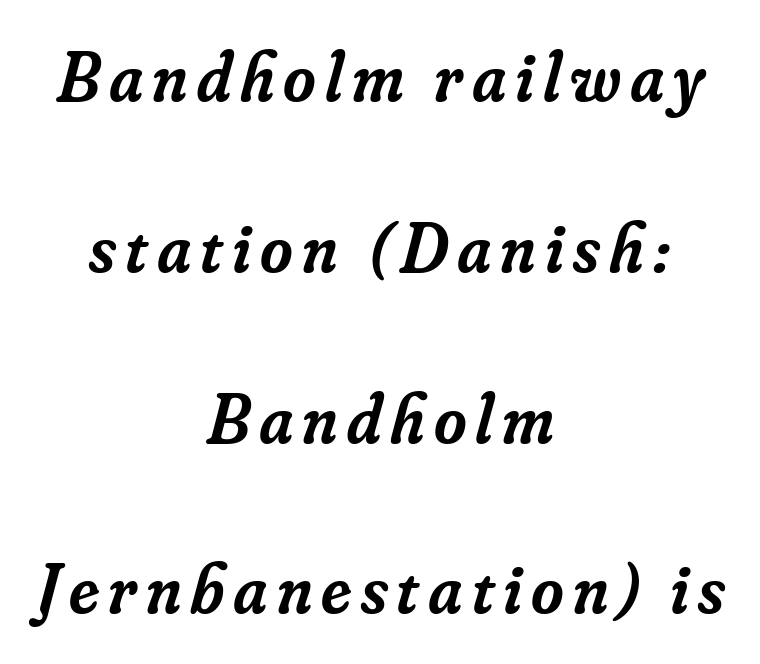
Q: Is the text bold? A: Semi-bold.
Q: Is the text italic (slanted)? A: Yes, it leans right by about 16 degrees.
Q: Is the typeface a serif or a sans-serif typeface? A: Serif.
Q: Is the text underlined? A: No.
Q: How is the paragraph aligned? A: Centered.
Q: Is the spacing between lines tight, normal or loose? A: Loose.
Q: Width (condensed, normal, or wide)? A: Normal.
Q: Stroke contrast? A: Low.
Q: x-height? A: Small.
Q: Monospaced? A: No.
